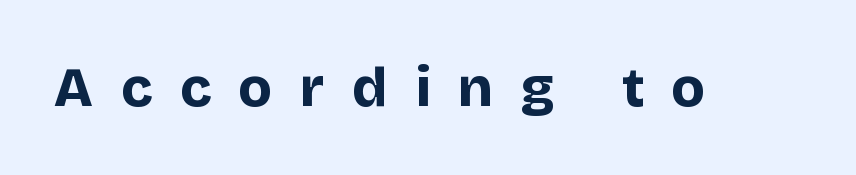
The image shows 55 px bold sans-serif type, upright; set unusually wide letter spacing (+0.5 em), not underlined; low stroke contrast and a large x-height.
